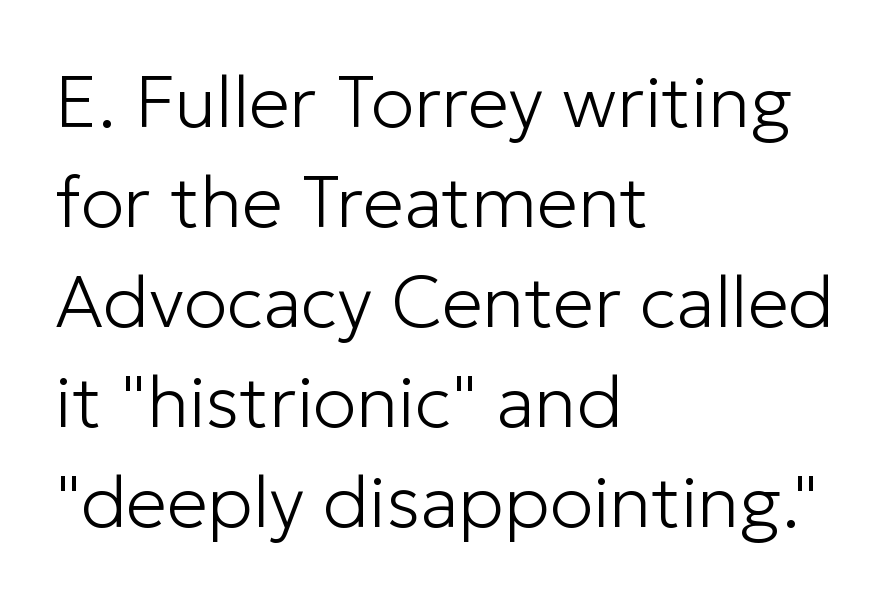
{"serif": "no", "italic": "no", "bold": "no", "weight": "light", "width": "normal", "stroke_contrast": "low", "x_height": "medium", "monospaced": "no", "underline": "no", "align": "left", "line_spacing": "normal", "line_spacing_ratio": 1.37, "letter_spacing": "normal", "letter_spacing_em": 0.0, "glyph_px": 73}
